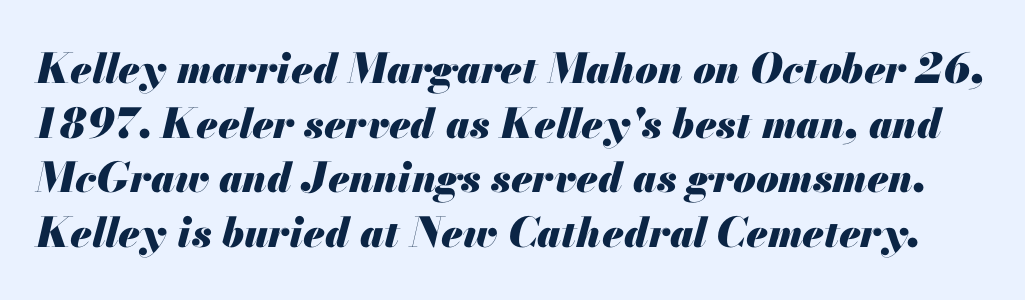
The image shows 41 px heavy type, italic (leaning right); set normal line spacing (1.33x), normal letter spacing, not underlined; medium stroke contrast and a small x-height.
